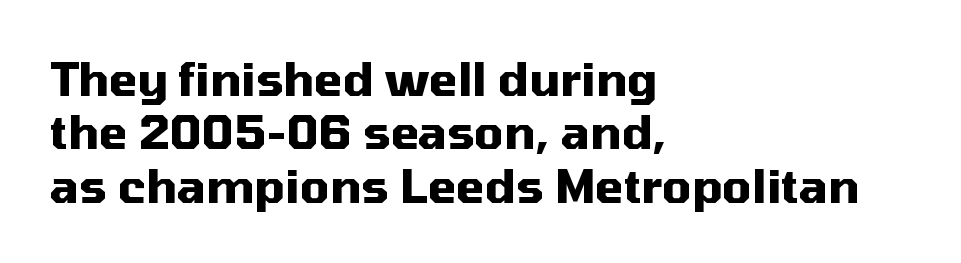
{"serif": "no", "italic": "no", "bold": "yes", "weight": "heavy", "width": "normal", "stroke_contrast": "medium", "x_height": "medium", "monospaced": "no", "underline": "no", "align": "left", "line_spacing_ratio": 1.16, "letter_spacing": "normal", "letter_spacing_em": 0.0, "glyph_px": 46}
